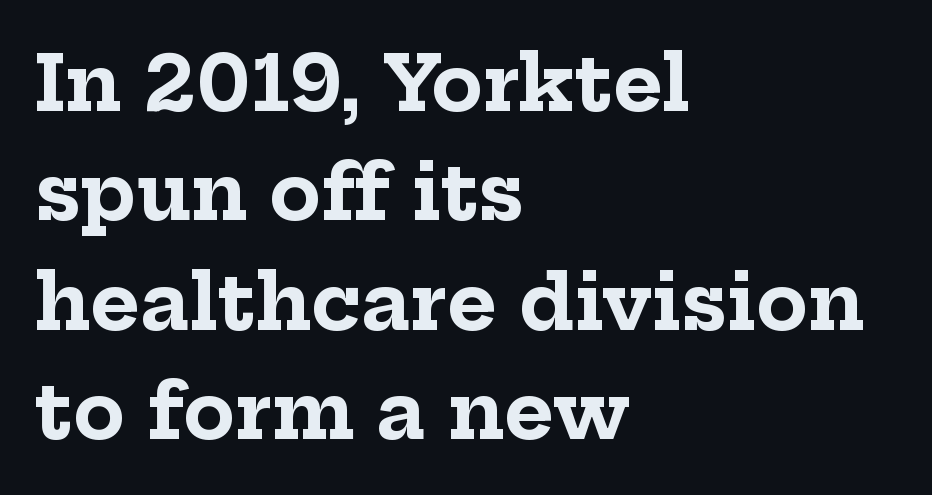
{"serif": "yes", "italic": "no", "bold": "yes", "weight": "bold", "width": "normal", "stroke_contrast": "low", "x_height": "medium", "monospaced": "no", "underline": "no", "align": "left", "line_spacing": "normal", "line_spacing_ratio": 1.44, "letter_spacing": "normal", "letter_spacing_em": 0.0, "glyph_px": 76}
